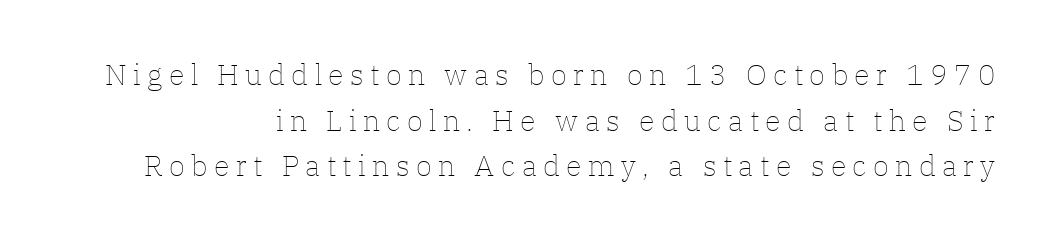
The lines sit at an ordinary, default distance from one another. You can tell it's not italic because the verticals are truly vertical. Here the glyphs are tracked loosely, breaking word shapes into spaced letters. Stems here are at most as thick as an everyday book face. The face used here is proportionally spaced, like ordinary book or web type. The baseline area is clear.
